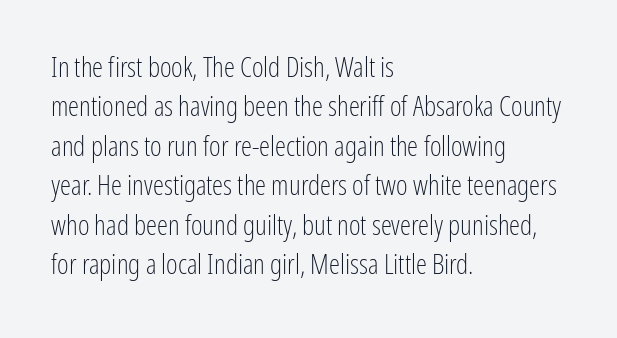
The image shows 28 px light, condensed sans-serif type, upright; set left-aligned, normal line spacing (1.41x), normal letter spacing, not underlined; low stroke contrast and a medium x-height.
